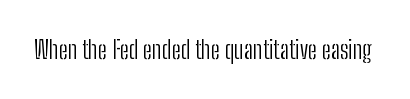
The image shows 25 px text type, upright; set normal letter spacing, not underlined.
